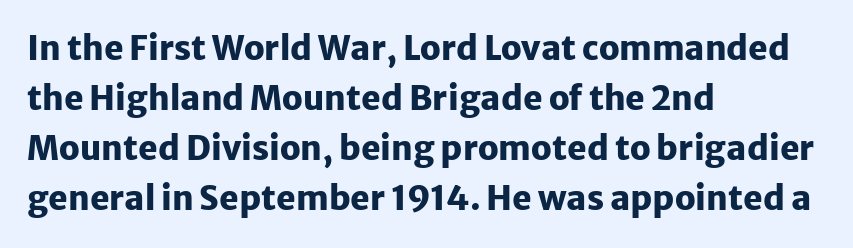
{"serif": "no", "italic": "no", "bold": "yes", "weight": "heavy", "width": "normal", "stroke_contrast": "low", "x_height": "medium", "monospaced": "no", "underline": "no", "align": "left", "line_spacing": "normal", "line_spacing_ratio": 1.52, "letter_spacing": "normal", "letter_spacing_em": 0.0, "glyph_px": 33}
